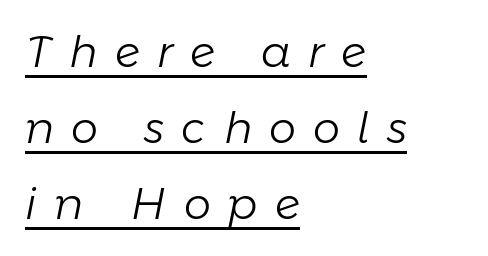
{"italic": "yes", "lean": "right", "slant_degrees": 11, "bold": "no", "weight": "light", "width": "normal", "stroke_contrast": "low", "x_height": "medium", "monospaced": "no", "underline": "yes", "align": "left", "line_spacing_ratio": 1.77, "letter_spacing": "wide", "letter_spacing_em": 0.4, "glyph_px": 43}
